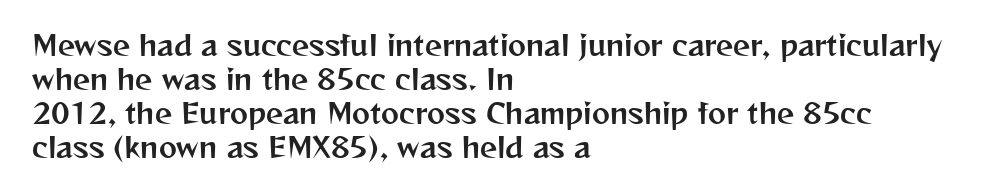
Q: Is the text italic (slanted)? A: No, it is upright.
Q: Is the text underlined? A: No.
Q: How is the paragraph aligned? A: Left-aligned.
Q: Is the spacing between letters normal or unusually wide? A: Normal.
Q: Is the spacing between lines tight, normal or loose? A: Normal.
